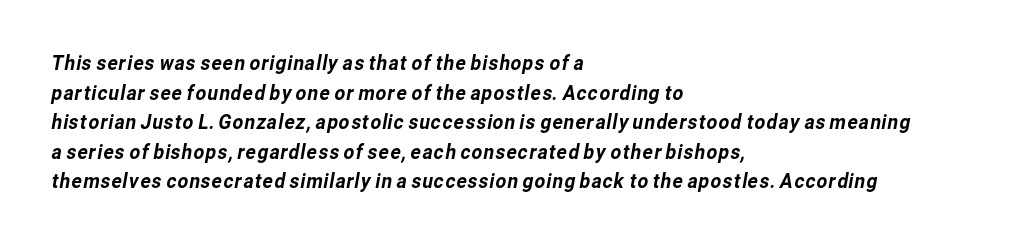
Check the space under the baseline: it is left empty. One glance says typical: line gaps are just what's usual. The rendering keeps characters at their native spacing. Horizontally, the lines are justified to the leading edge only.
